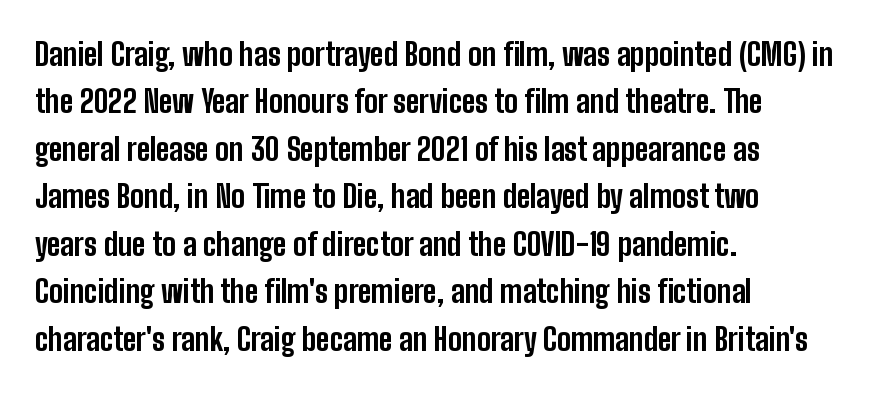
{"serif": "no", "italic": "no", "bold": "yes", "weight": "bold", "width": "condensed", "stroke_contrast": "low", "x_height": "medium", "monospaced": "no", "underline": "no", "align": "left", "line_spacing": "normal", "line_spacing_ratio": 1.53, "letter_spacing": "normal", "letter_spacing_em": 0.0, "glyph_px": 31}
